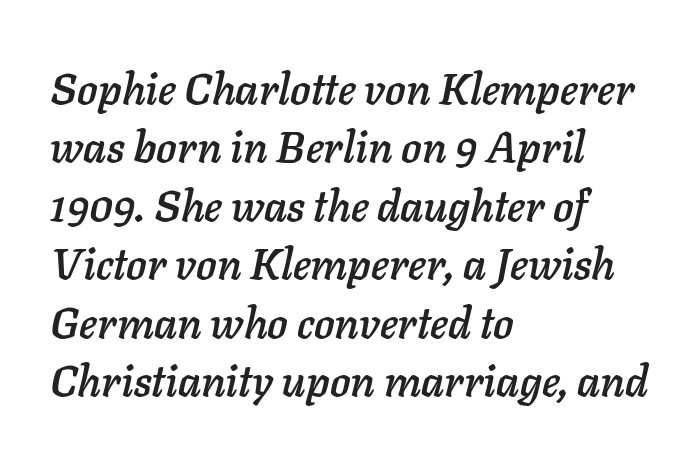
{"italic": "yes", "lean": "right", "slant_degrees": 11, "width": "normal", "stroke_contrast": "low", "x_height": "medium", "monospaced": "no", "underline": "no", "align": "left", "line_spacing": "normal", "line_spacing_ratio": 1.36, "letter_spacing": "normal", "letter_spacing_em": 0.0, "glyph_px": 43}
